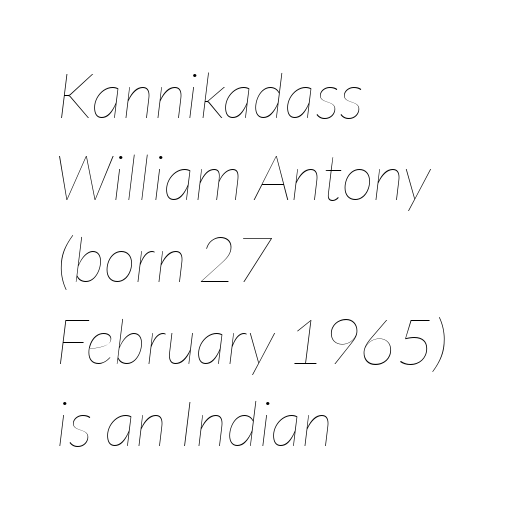
Compared with a typical body face, this is equally light or lighter still. The letterforms sit shoulder to shoulder at normal distance. Is this a fixed-width face? No — the glyphs have proportional, varying widths. Summary of vertical rhythm: regular, with standard interline spacing. Decoration check: the copy has no underline. The font's italic variant was chosen for this text.
